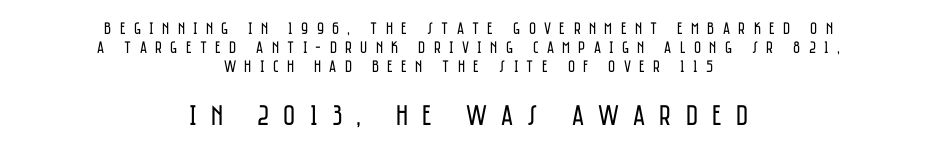
Q: Is the text bold? A: No.
Q: Is the text italic (slanted)? A: No, it is upright.
Q: Is the typeface a serif or a sans-serif typeface? A: Sans-serif.
Q: Is the text underlined? A: No.
Q: How is the paragraph aligned? A: Centered.
Q: Is the spacing between letters normal or unusually wide? A: Unusually wide.
Q: Is the spacing between lines tight, normal or loose? A: Tight.
Q: Which block of text is set in a larger size, the first (top) or the second (bottom)? A: The second (bottom) one.
Q: Width (condensed, normal, or wide)? A: Condensed.
Q: Stroke contrast? A: Low.
Q: x-height? A: Large.
Q: Monospaced? A: No.
